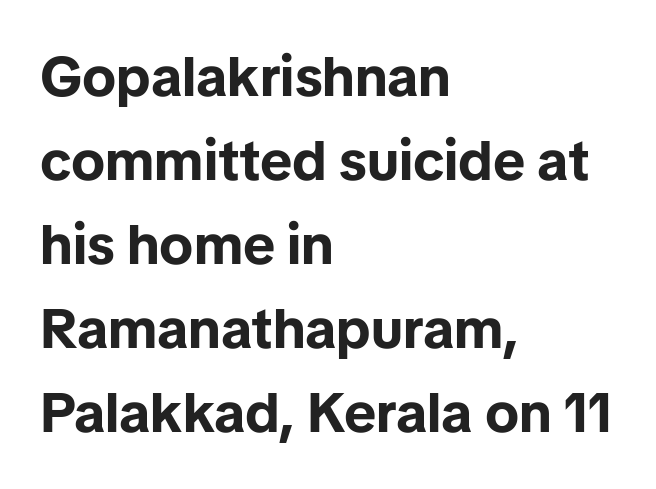
The line-height multiplier appears to be the usual default. Is the block centered? No — it sits flush against the left margin. Tracking value appears to be zero — textbook default spacing. On the weight axis this lands at bold, roughly 700. Words float on clear page, feet unadorned.
